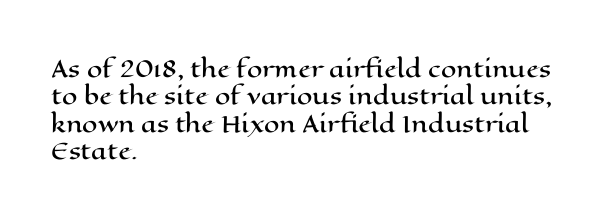
{"italic": "no", "underline": "no", "align": "left", "line_spacing_ratio": 1.24, "letter_spacing": "normal", "letter_spacing_em": 0.0, "glyph_px": 22}
